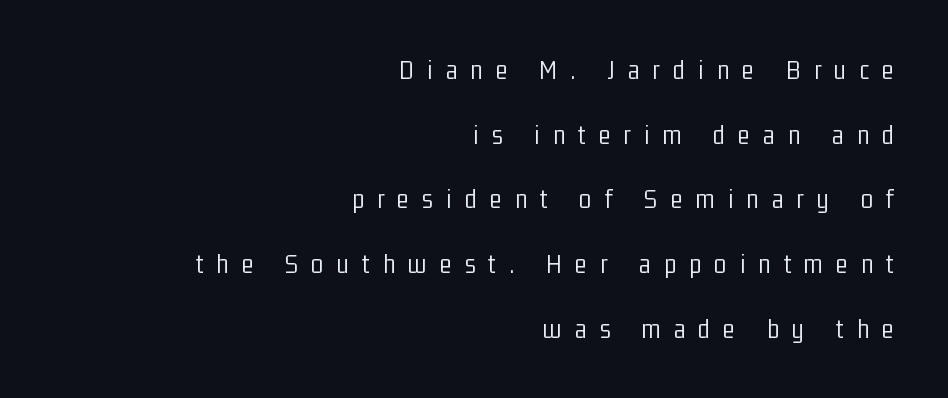
The image shows 28 px light, condensed sans-serif type, upright; set right-aligned, loose line spacing (2.31x), unusually wide letter spacing (+0.47 em), not underlined; low stroke contrast and a medium x-height.
